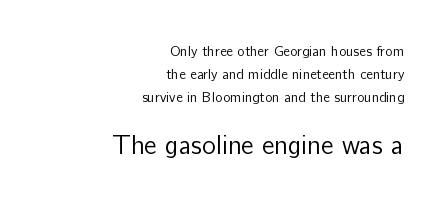
The image shows 26 px text type, upright; set right-aligned, normal line spacing (1.63x), normal letter spacing, not underlined; the second (bottom) block is 1.86x larger.
